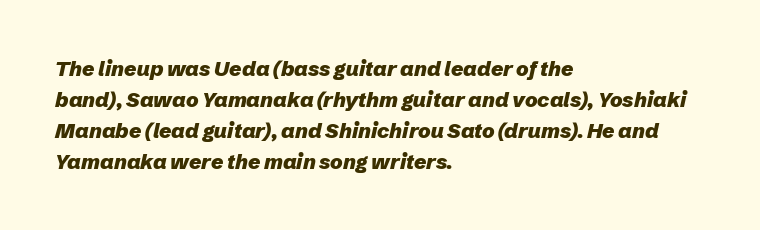
Left-aligned paragraph, ragged on the right. The line-height multiplier appears to be the usual default. There is no visible air inserted between adjacent glyphs. The passage shown leans; its letterforms are oblique. Thick stems and heavy bowls — unmistakably bold.
